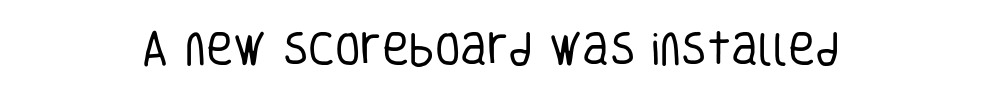
In terms of letterspacing, this is plain default setting. The passage shown is not underscored anywhere. Character widths vary here, with narrow letters taking less room than wide ones. Heaviness? Minimal to ordinary, like unemphasized prose.
